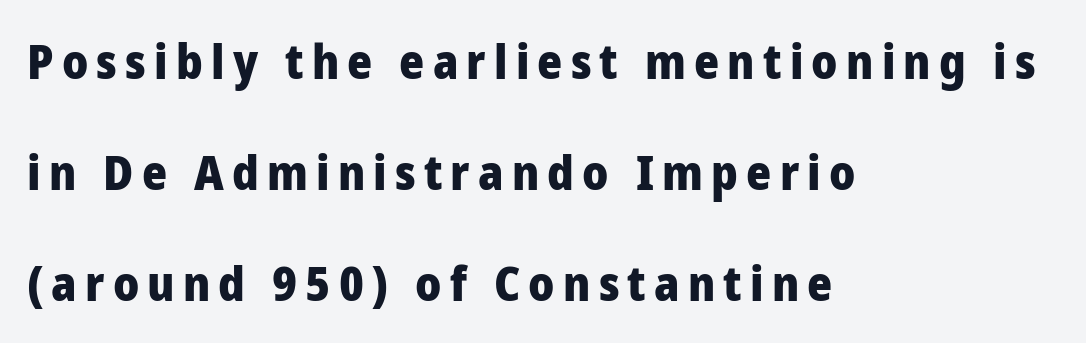
Q: Is the text bold? A: Yes.
Q: Is the text italic (slanted)? A: No, it is upright.
Q: Is the typeface a serif or a sans-serif typeface? A: Sans-serif.
Q: Is the text underlined? A: No.
Q: How is the paragraph aligned? A: Left-aligned.
Q: Is the spacing between lines tight, normal or loose? A: Loose.
Q: Width (condensed, normal, or wide)? A: Normal.
Q: Stroke contrast? A: Low.
Q: x-height? A: Medium.
Q: Monospaced? A: No.
